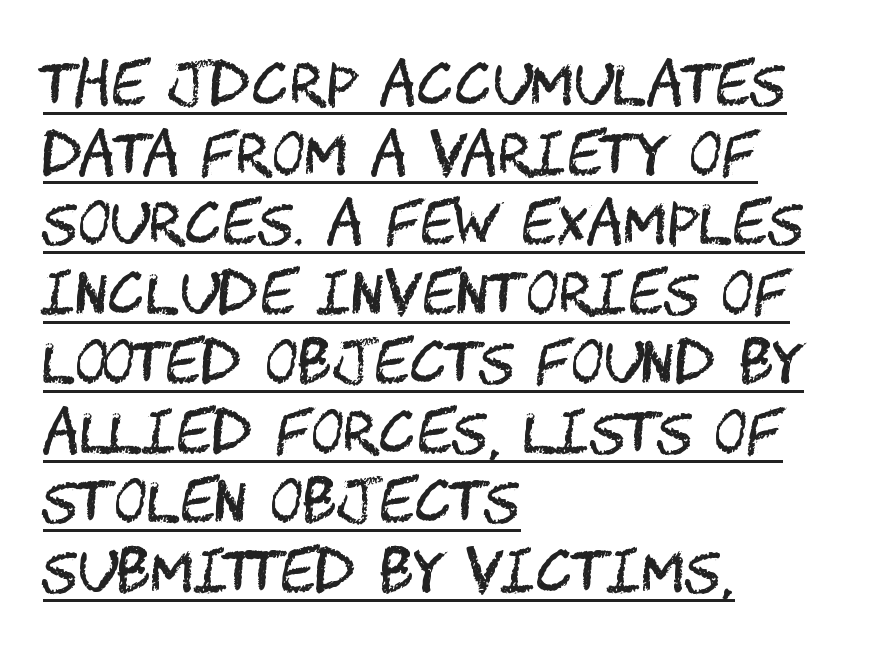
{"serif": "no", "italic": "no", "bold": "no", "weight": "regular", "width": "condensed", "stroke_contrast": "medium", "x_height": "large", "underline": "yes", "align": "left", "line_spacing_ratio": 1.22, "letter_spacing": "normal", "letter_spacing_em": 0.0, "glyph_px": 57}
